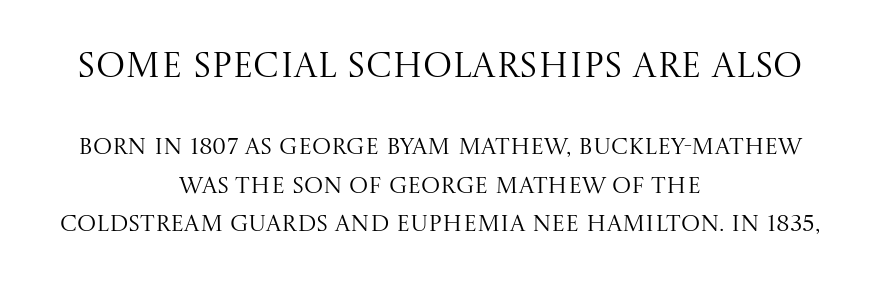
Q: Is the text bold? A: No.
Q: Is the text italic (slanted)? A: No, it is upright.
Q: Is the typeface a serif or a sans-serif typeface? A: Serif.
Q: Is the text underlined? A: No.
Q: How is the paragraph aligned? A: Centered.
Q: Is the spacing between letters normal or unusually wide? A: Normal.
Q: Is the spacing between lines tight, normal or loose? A: Normal.
Q: Which block of text is set in a larger size, the first (top) or the second (bottom)? A: The first (top) one.
Q: Width (condensed, normal, or wide)? A: Normal.
Q: Stroke contrast? A: Medium.
Q: x-height? A: Large.
Q: Monospaced? A: No.
